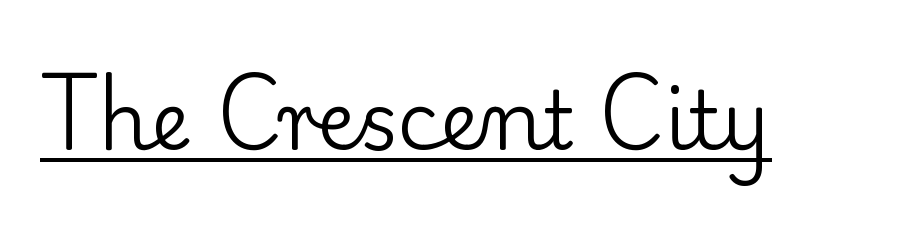
Look at the tracking — it's just the regular setting, nothing added. What kind of face is this? One with serifs. Decoration check: the copy is underlined. Stem width sits at or under what a default text font uses. Varying glyph widths throughout — classic text-font behaviour.
